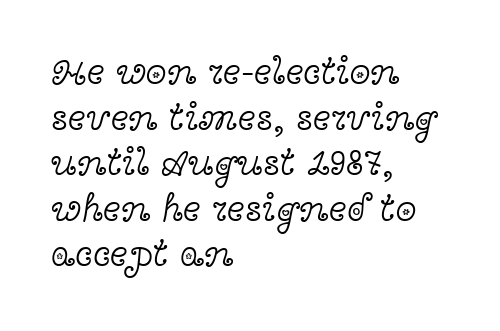
{"serif": "yes", "bold": "no", "weight": "light", "width": "wide", "x_height": "medium", "monospaced": "no", "underline": "no", "align": "left", "line_spacing_ratio": 1.2, "letter_spacing": "normal", "letter_spacing_em": 0.0, "glyph_px": 38}
